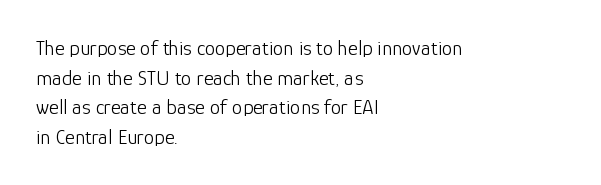
Quick note: underline off. Do the letters lean? They stand straight. The text block is weighted toward the left margin, trailing off unevenly rightward. This rendering leaves character spacing at its baseline value. Vertical spacing — default.
